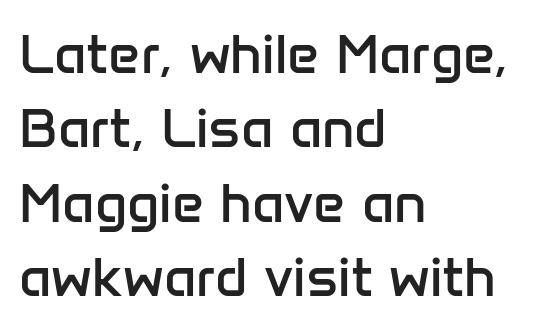
The image shows 56 px regular-weight sans-serif type, upright; set left-aligned, normal line spacing (1.33x), normal letter spacing, not underlined; low stroke contrast and a medium x-height.
